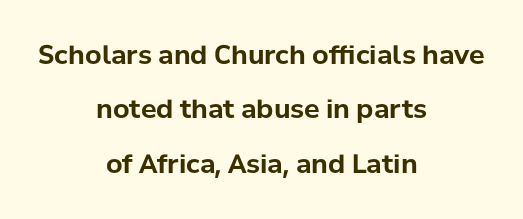
Anything drawn beneath the words? Only blank space. Vertically, the passage feels expansive, rows floating well apart. A typesetter would mark this as roman, not italic. Students, note that the glyphs here touch the page at normal intervals. Is the type bold? Yes — the strokes are clearly thick and heavy.
